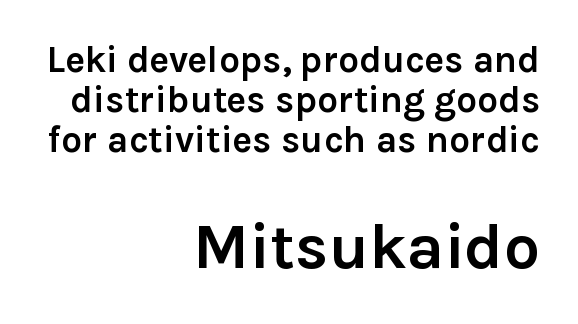
{"serif": "no", "italic": "no", "bold": "yes", "weight": "semibold", "width": "normal", "x_height": "medium", "monospaced": "no", "underline": "no", "align": "right", "line_spacing": "tight", "line_spacing_ratio": 1.08, "letter_spacing": "normal", "letter_spacing_em": 0.0, "larger_block": "second", "size_ratio": 1.73, "glyph_px": 64}
